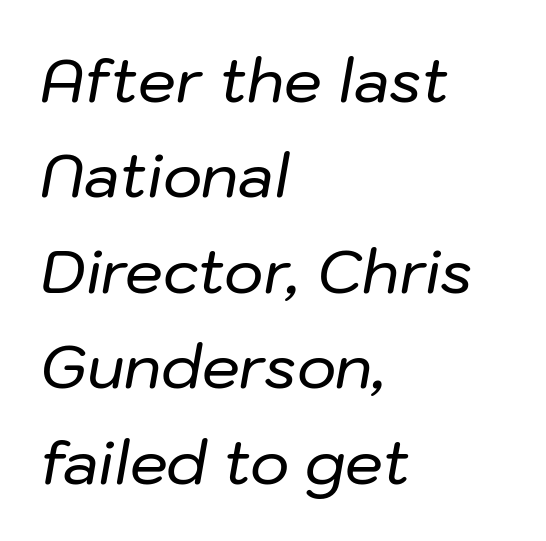
Q: Is the text italic (slanted)? A: Yes, it leans right by about 10 degrees.
Q: Is the text underlined? A: No.
Q: How is the paragraph aligned? A: Left-aligned.
Q: Is the spacing between letters normal or unusually wide? A: Normal.
Q: Is the spacing between lines tight, normal or loose? A: Normal.
Q: Width (condensed, normal, or wide)? A: Normal.
Q: Stroke contrast? A: Low.
Q: x-height? A: Medium.
Q: Monospaced? A: No.
